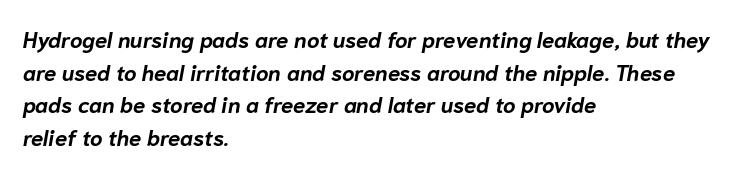
Honestly, there is no underline to notice here at all. The letters sit at their default tracking, neither squeezed nor spread. Short and long lines alike share a common starting point at left. Reading down the column, the eye jumps a familiar distance to each next line. Heft: maximum for text — a bold. When letters slant like this, we call the style italic.
